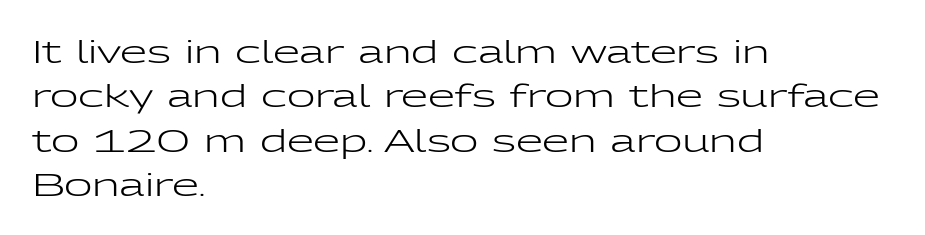
The image shows 31 px regular-weight, wide sans-serif type, upright; set left-aligned, normal line spacing (1.43x), normal letter spacing, not underlined; low stroke contrast and a medium x-height.
